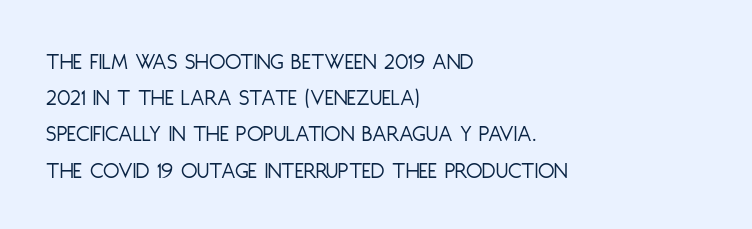
{"italic": "no", "bold": "no", "underline": "no", "align": "left", "line_spacing": "normal", "line_spacing_ratio": 1.51, "letter_spacing": "normal", "letter_spacing_em": 0.0, "glyph_px": 24}
